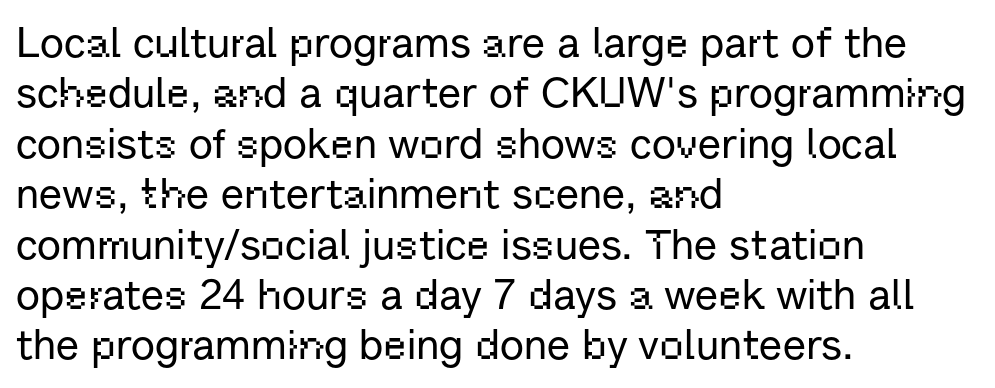
{"serif": "no", "italic": "no", "width": "normal", "stroke_contrast": "low", "x_height": "medium", "monospaced": "no", "underline": "no", "align": "left", "line_spacing_ratio": 1.2, "letter_spacing": "normal", "letter_spacing_em": 0.0, "glyph_px": 42}
